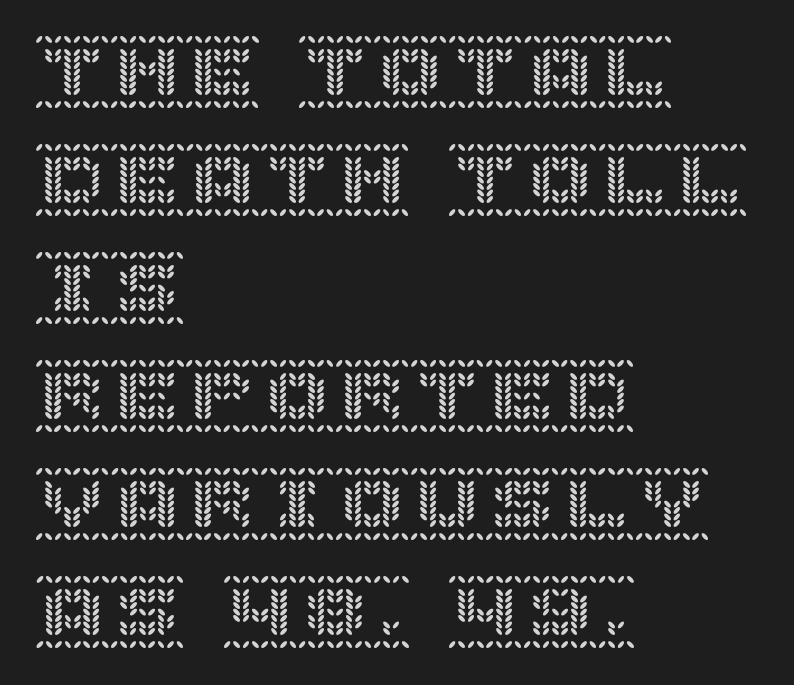
{"italic": "no", "width": "normal", "x_height": "large", "underline": "no", "align": "left", "line_spacing": "normal", "line_spacing_ratio": 1.44, "letter_spacing": "normal", "letter_spacing_em": 0.0, "glyph_px": 75}
